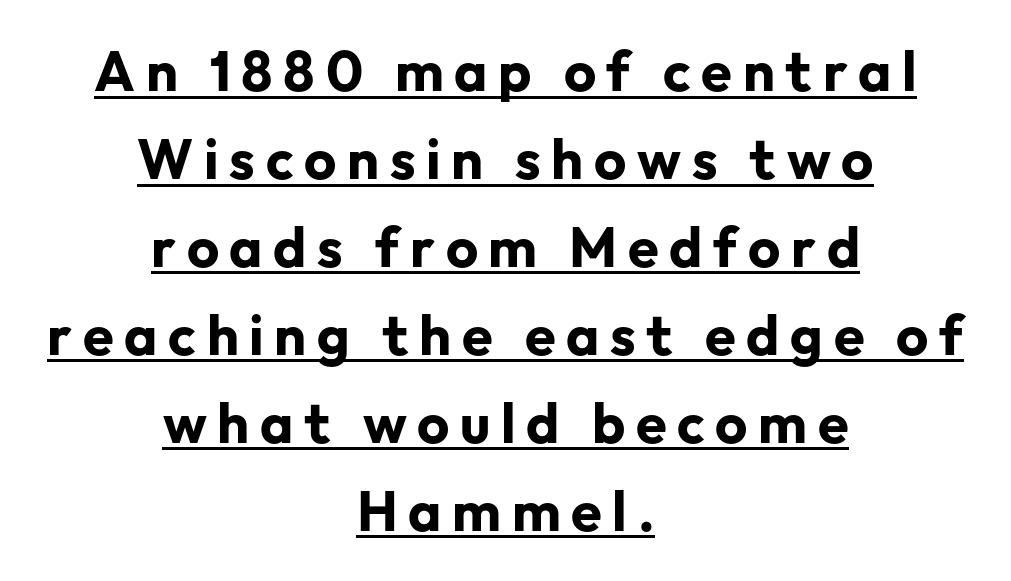
Short and long lines alike share a common midpoint. A full-strength bold gives these letters their thick strokes. A typesetter would call this proportional, since set widths differ per character. The face used here is a sans, in the tradition of grotesques and geometrics. Summary of vertical rhythm: regular, with standard interline spacing.
